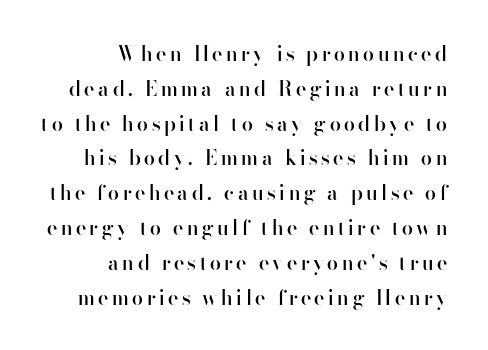
Q: Is the text bold? A: Semi-bold.
Q: Is the text italic (slanted)? A: No, it is upright.
Q: Is the text underlined? A: No.
Q: How is the paragraph aligned? A: Right-aligned.
